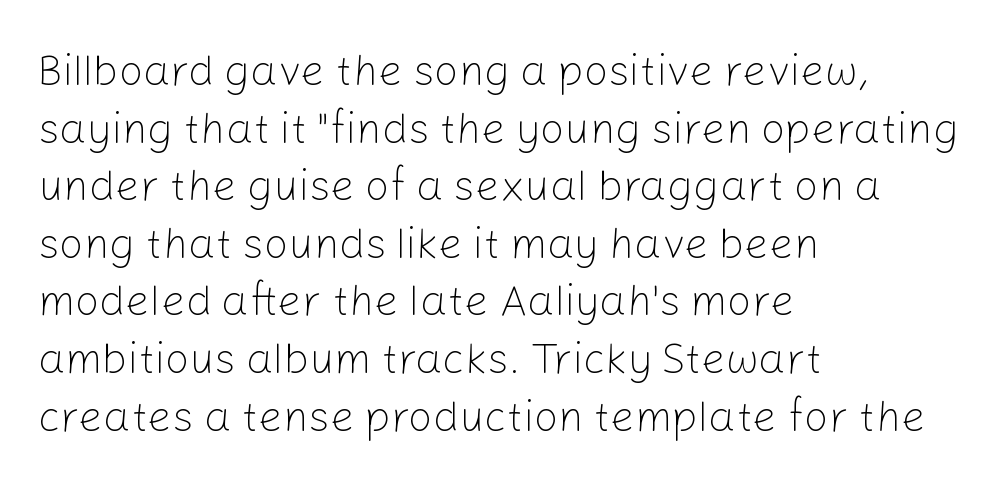
Q: Is the text bold? A: No.
Q: Is the text italic (slanted)? A: No, it is upright.
Q: Is the typeface a serif or a sans-serif typeface? A: Sans-serif.
Q: Is the text underlined? A: No.
Q: How is the paragraph aligned? A: Left-aligned.
Q: Is the spacing between letters normal or unusually wide? A: Normal.
Q: Is the spacing between lines tight, normal or loose? A: Normal.
Q: Width (condensed, normal, or wide)? A: Normal.
Q: Stroke contrast? A: Low.
Q: x-height? A: Medium.
Q: Monospaced? A: No.
